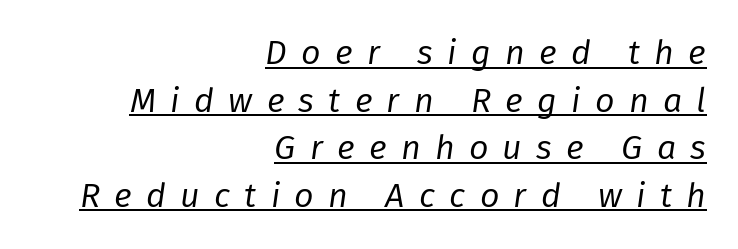
Italic: yes, the glyphs are oblique. These characters rest on top of a visible drawn line. Here the designer chose a conventional face with non-uniform glyph widths. No extra ink here — the face is not bold. The vertical gap from one line to the next is medium. If you drew a ruler down the right edge, every line would touch it.
